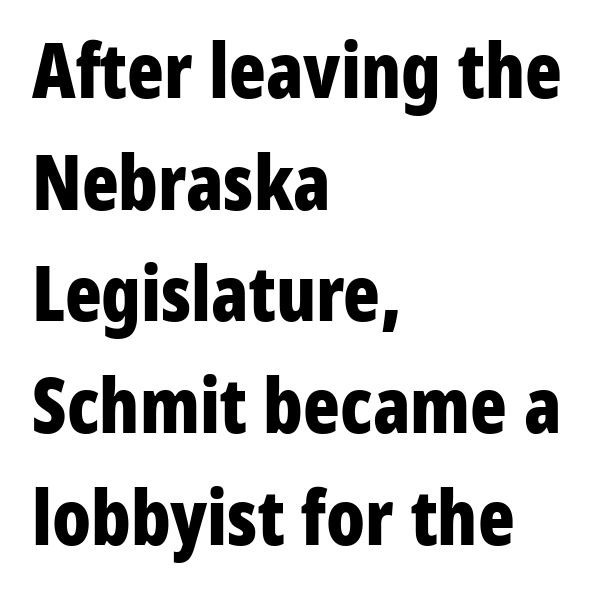
The image shows 76 px bold, condensed sans-serif type, upright; set left-aligned, normal line spacing (1.47x), normal letter spacing, not underlined; low stroke contrast and a medium x-height.
